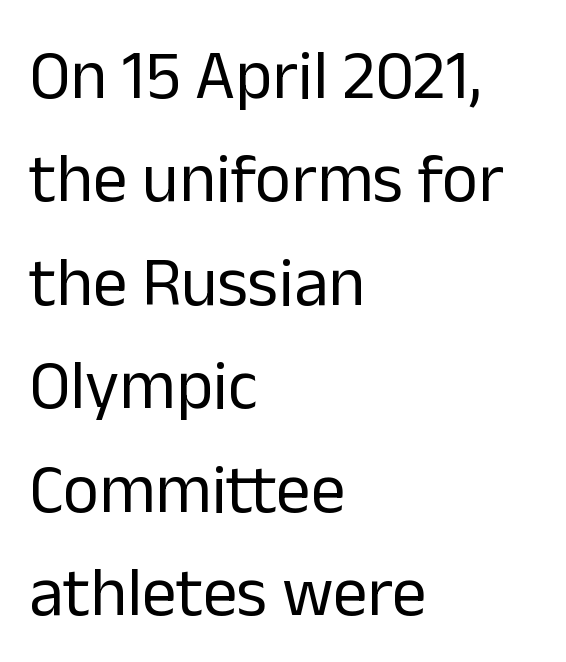
{"serif": "no", "italic": "no", "bold": "no", "weight": "regular", "width": "normal", "stroke_contrast": "low", "x_height": "medium", "monospaced": "no", "underline": "no", "align": "left", "line_spacing": "normal", "line_spacing_ratio": 1.5, "letter_spacing": "normal", "letter_spacing_em": 0.0, "glyph_px": 69}
